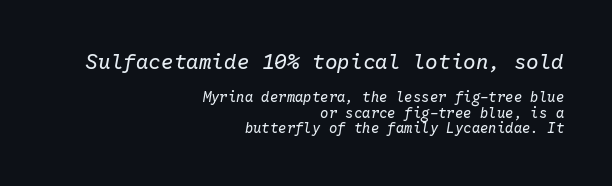
Block one is the big one; block two sits smaller underneath. This block would grow much taller if given ordinary leading; it's compressed now. Weight: regular or lighter. Students, note that the glyphs here touch the page at normal intervals.
